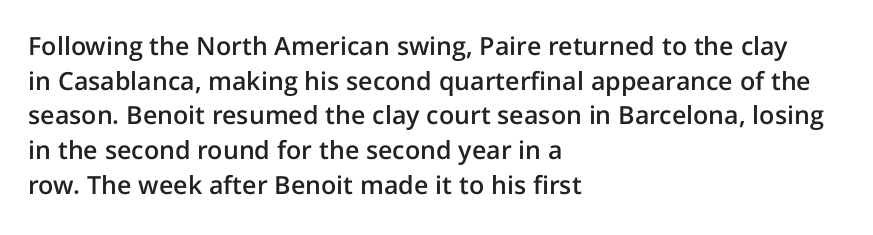
{"italic": "no", "bold": "semi", "underline": "no", "align": "left", "line_spacing": "normal", "line_spacing_ratio": 1.39, "letter_spacing": "normal", "letter_spacing_em": 0.0, "glyph_px": 25}
